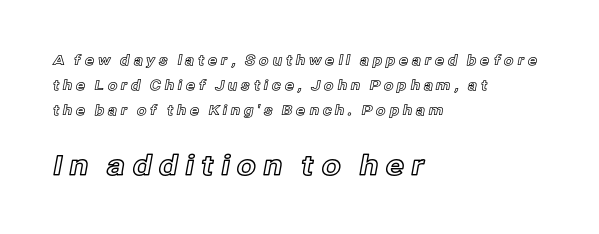
{"width": "normal", "x_height": "medium", "monospaced": "no", "underline": "no", "align": "left", "line_spacing_ratio": 1.77, "letter_spacing": "wide", "letter_spacing_em": 0.24, "larger_block": "second", "size_ratio": 2.0, "glyph_px": 28}
